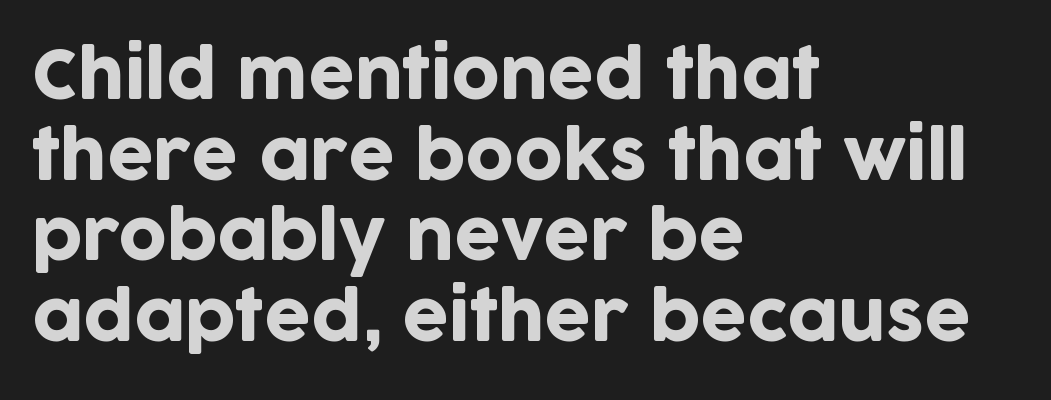
The image shows 66 px sans-serif type, upright; set left-aligned, line spacing 1.22x, normal letter spacing, not underlined; low stroke contrast and a large x-height.
